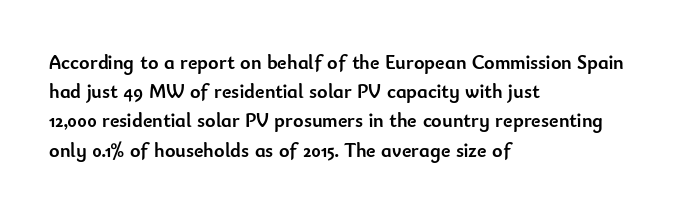
The glyphs are unaccompanied by any horizontal stroke below them. Line spacing here is normal. It's the straight-up-and-down kind of type. A dark, heavy texture on the line: the type is bold. The text block is weighted toward the left margin, trailing off unevenly rightward. Characters follow at the spacing the type designer built in.
